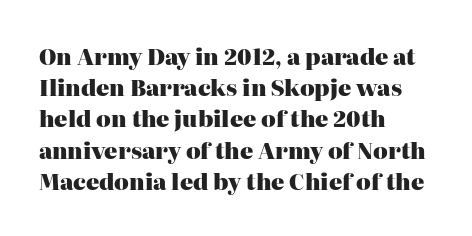
Q: Is the text bold? A: Yes.
Q: Is the text italic (slanted)? A: No, it is upright.
Q: Is the text underlined? A: No.
Q: How is the paragraph aligned? A: Left-aligned.
Q: Is the spacing between letters normal or unusually wide? A: Normal.
Q: Is the spacing between lines tight, normal or loose? A: Normal.
